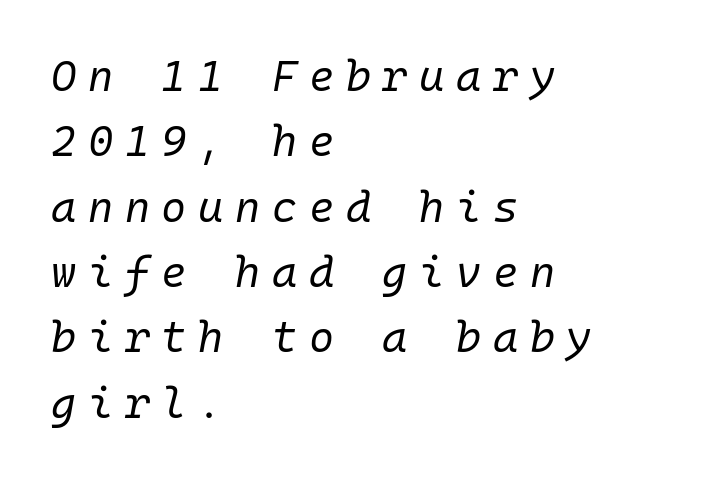
The lettering tilts uniformly, giving the passage an italic look. The ragged edge is on the right, which tells us the setting is flush left. The letters march in equal steps, a hallmark of fixed-pitch type. The space directly below the letters is spotless.
